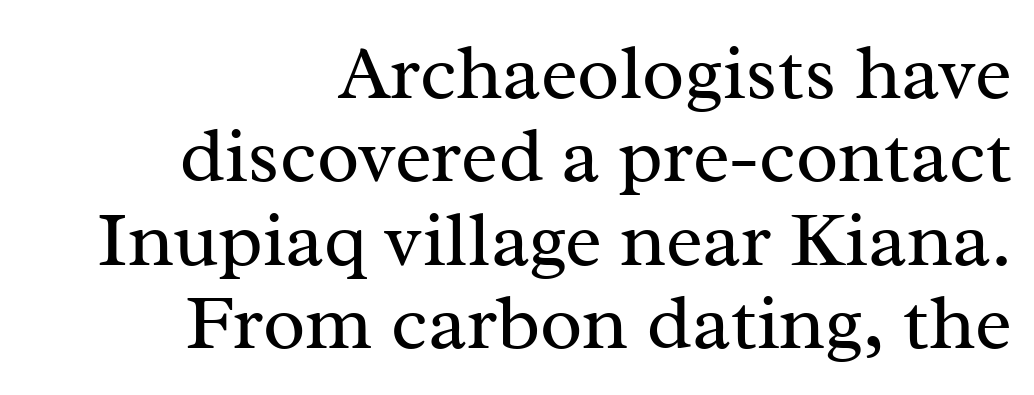
The image shows 78 px regular-weight serif type, upright; set right-aligned, tight line spacing (1.07x), normal letter spacing, not underlined; medium stroke contrast and a medium x-height.
